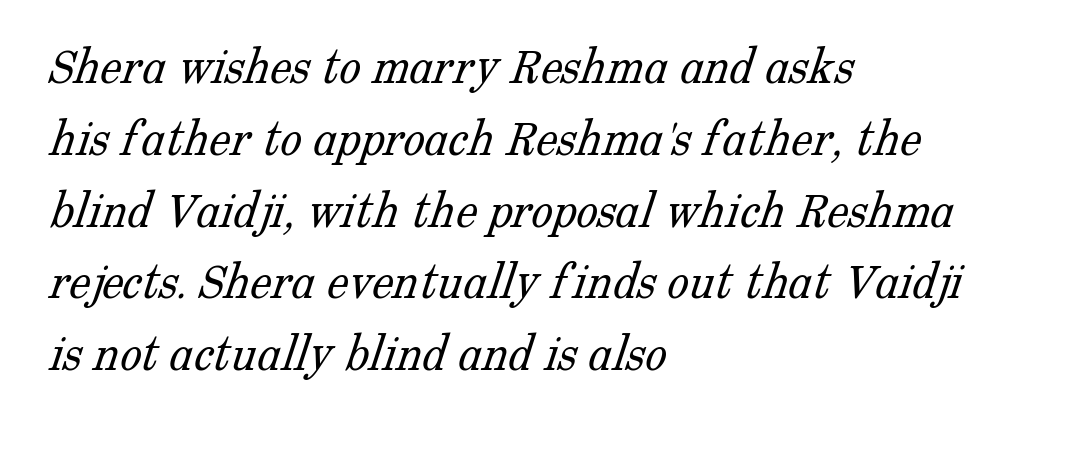
{"serif": "yes", "bold": "no", "weight": "light", "width": "normal", "stroke_contrast": "low", "x_height": "medium", "monospaced": "no", "underline": "no", "align": "left", "line_spacing": "normal", "line_spacing_ratio": 1.33, "letter_spacing": "normal", "letter_spacing_em": 0.0, "glyph_px": 54}
